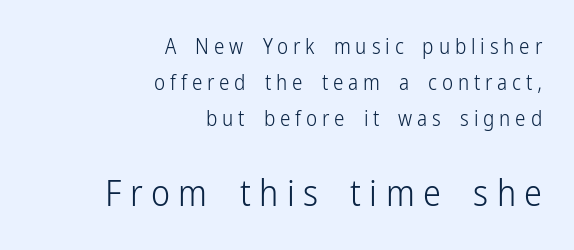
A typesetter would label this face a sans. If you squint, the bottom block still reads clearly — it's the larger of the two. These lines are set flush right with a ragged left edge. Quick note: not italic, upright.
